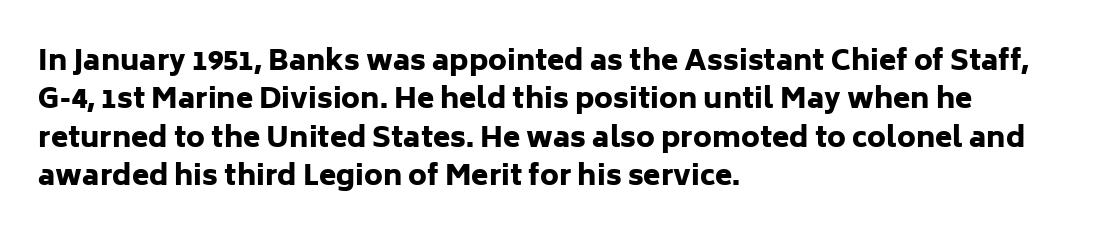
Q: Is the text bold? A: Yes.
Q: Is the text italic (slanted)? A: No, it is upright.
Q: Is the typeface a serif or a sans-serif typeface? A: Sans-serif.
Q: Is the text underlined? A: No.
Q: How is the paragraph aligned? A: Left-aligned.
Q: Is the spacing between letters normal or unusually wide? A: Normal.
Q: Is the spacing between lines tight, normal or loose? A: Normal.
Q: Width (condensed, normal, or wide)? A: Normal.
Q: Stroke contrast? A: Low.
Q: x-height? A: Medium.
Q: Monospaced? A: No.
